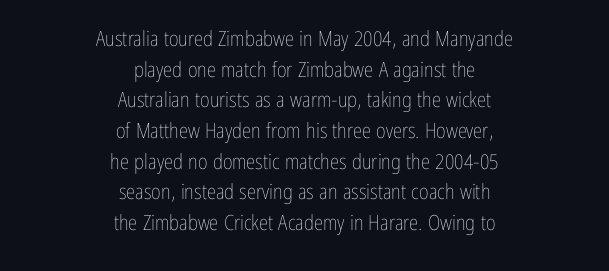
Short and long lines alike share a common midpoint. One glance says typical: line gaps are just what's usual. In terms of posture, this sample is upright. Stem width sits at or under what a default text font uses. Glyph-to-glyph distance matches everyday printed text. Check under the words: just untouched page.
